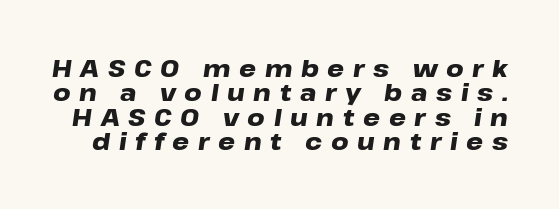
{"italic": "yes", "lean": "right", "slant_degrees": 8, "bold": "yes", "underline": "no", "line_spacing": "tight", "line_spacing_ratio": 1.02, "letter_spacing": "wide", "letter_spacing_em": 0.36, "glyph_px": 24}
